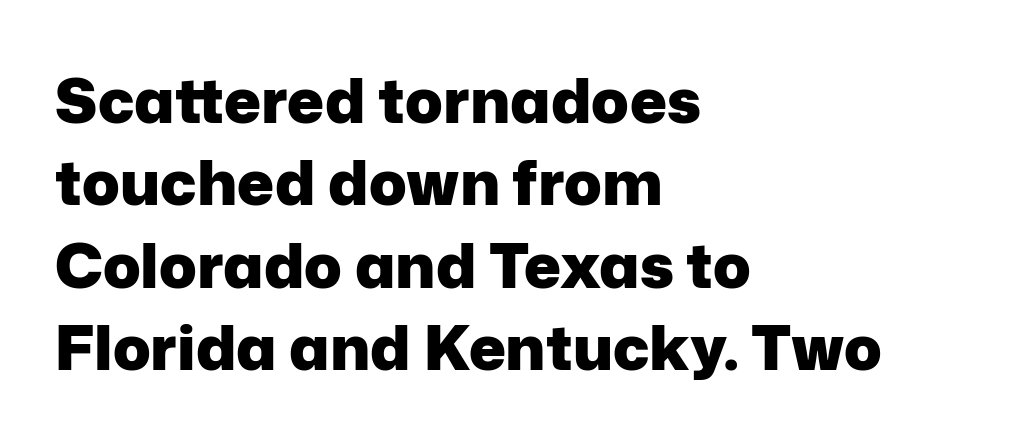
Q: Is the text bold? A: Yes.
Q: Is the text italic (slanted)? A: No, it is upright.
Q: Is the typeface a serif or a sans-serif typeface? A: Sans-serif.
Q: Is the text underlined? A: No.
Q: How is the paragraph aligned? A: Left-aligned.
Q: Is the spacing between letters normal or unusually wide? A: Normal.
Q: Is the spacing between lines tight, normal or loose? A: Normal.
Q: Width (condensed, normal, or wide)? A: Normal.
Q: Stroke contrast? A: Low.
Q: x-height? A: Medium.
Q: Monospaced? A: No.
